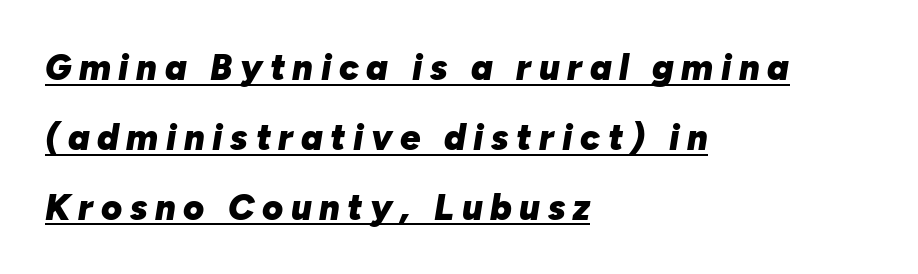
{"italic": "yes", "lean": "right", "slant_degrees": 10, "bold": "yes", "weight": "heavy", "width": "normal", "stroke_contrast": "low", "x_height": "medium", "monospaced": "no", "underline": "yes", "align": "left", "line_spacing": "loose", "line_spacing_ratio": 1.94, "letter_spacing": "wide", "letter_spacing_em": 0.21, "glyph_px": 36}
